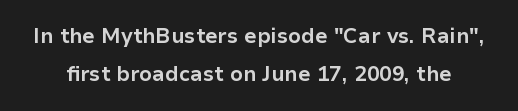
Q: Is the text bold? A: Yes.
Q: Is the text italic (slanted)? A: No, it is upright.
Q: Is the text underlined? A: No.
Q: Is the spacing between letters normal or unusually wide? A: Normal.
